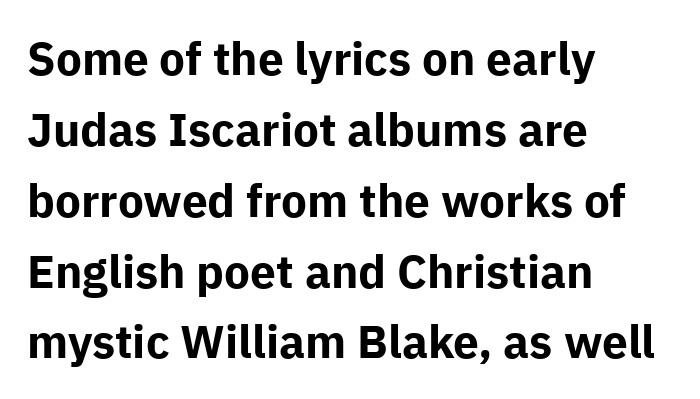
Q: Is the text bold? A: Yes.
Q: Is the text italic (slanted)? A: No, it is upright.
Q: Is the typeface a serif or a sans-serif typeface? A: Sans-serif.
Q: Is the text underlined? A: No.
Q: How is the paragraph aligned? A: Left-aligned.
Q: Is the spacing between letters normal or unusually wide? A: Normal.
Q: Is the spacing between lines tight, normal or loose? A: Normal.
Q: Width (condensed, normal, or wide)? A: Normal.
Q: Stroke contrast? A: Low.
Q: x-height? A: Medium.
Q: Monospaced? A: No.
